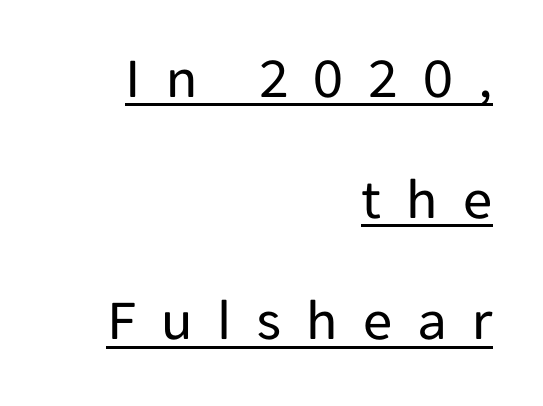
Q: Is the text bold? A: No.
Q: Is the text italic (slanted)? A: No, it is upright.
Q: Is the typeface a serif or a sans-serif typeface? A: Sans-serif.
Q: Is the text underlined? A: Yes.
Q: How is the paragraph aligned? A: Right-aligned.
Q: Is the spacing between letters normal or unusually wide? A: Unusually wide.
Q: Is the spacing between lines tight, normal or loose? A: Loose.
Q: Width (condensed, normal, or wide)? A: Normal.
Q: Stroke contrast? A: Low.
Q: x-height? A: Medium.
Q: Monospaced? A: No.
